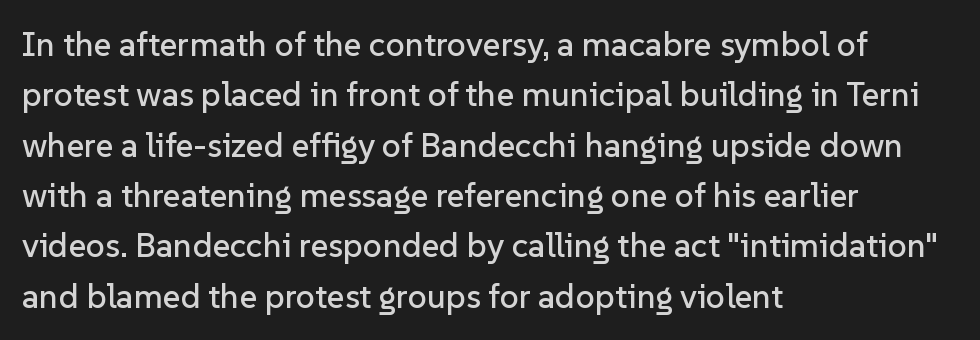
The image shows 34 px sans-serif type, upright; set left-aligned, normal line spacing (1.48x), normal letter spacing, not underlined; low stroke contrast and a medium x-height.
